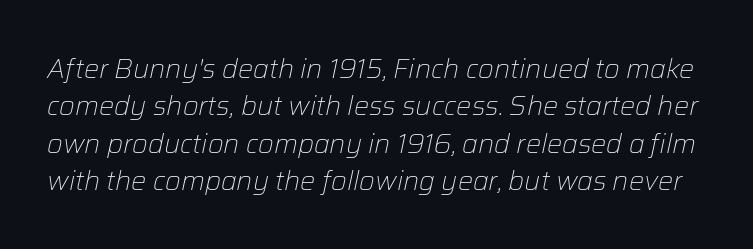
The image shows 27 px text type, italic (leaning right); set normal line spacing (1.38x), normal letter spacing, not underlined.
